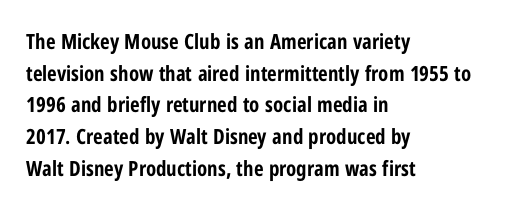
This is roman type, the default non-slanted kind. Observe the ordinary spacing: letters are neighbours, not strangers. The space between consecutive lines is moderate. Leftover space on each line is placed entirely after the last word. The string is rendered with underlining switched off. What weight is shown? A full bold with thick strokes.
